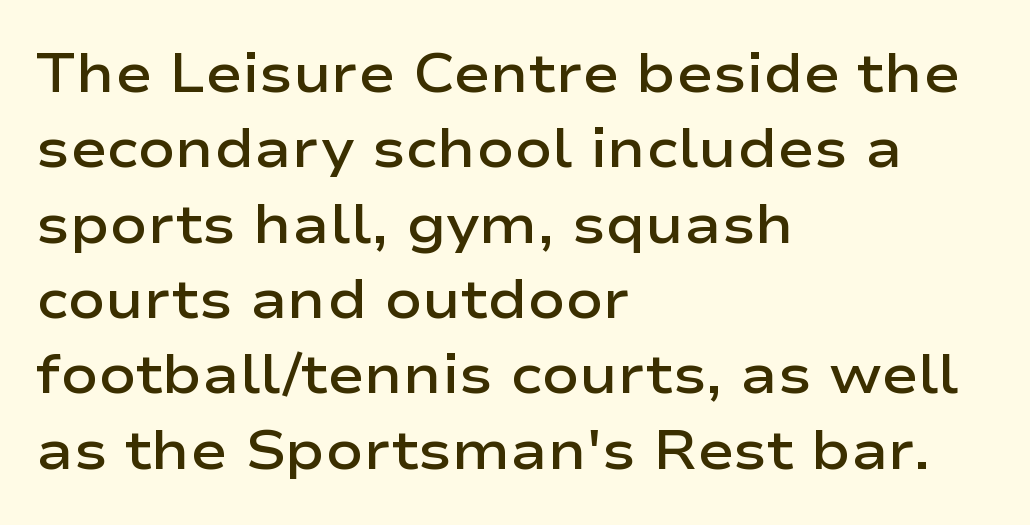
The image shows 55 px semibold, wide sans-serif type, upright; set left-aligned, normal line spacing (1.37x), normal letter spacing, not underlined; low stroke contrast and a medium x-height.
